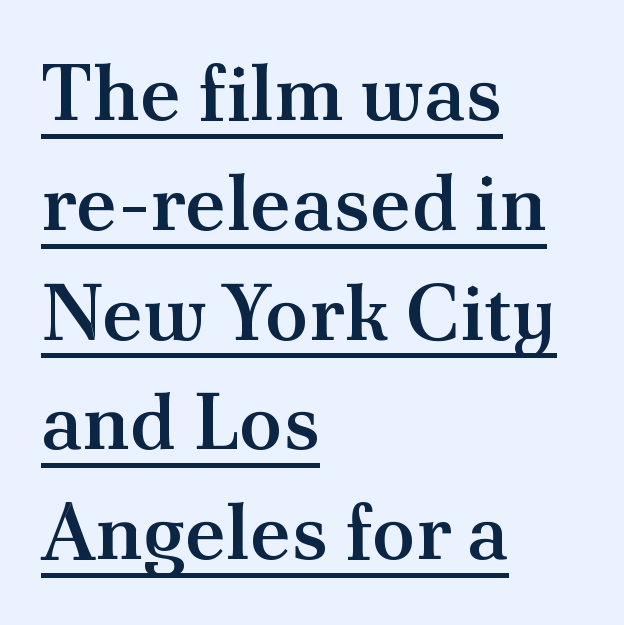
Q: Is the text bold? A: Semi-bold.
Q: Is the text italic (slanted)? A: No, it is upright.
Q: Is the typeface a serif or a sans-serif typeface? A: Serif.
Q: Is the text underlined? A: Yes.
Q: How is the paragraph aligned? A: Left-aligned.
Q: Is the spacing between letters normal or unusually wide? A: Normal.
Q: Is the spacing between lines tight, normal or loose? A: Normal.
Q: Width (condensed, normal, or wide)? A: Normal.
Q: Stroke contrast? A: Medium.
Q: x-height? A: Small.
Q: Monospaced? A: No.
